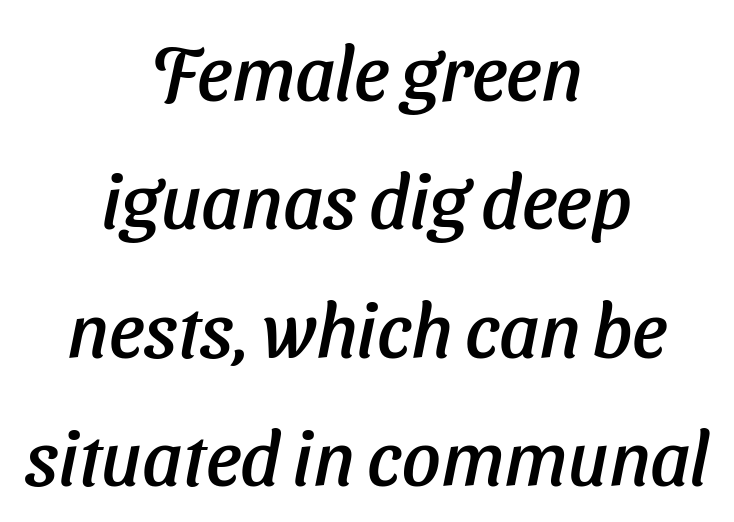
Q: Is the typeface a serif or a sans-serif typeface? A: Serif.
Q: Is the text underlined? A: No.
Q: How is the paragraph aligned? A: Centered.
Q: Is the spacing between letters normal or unusually wide? A: Normal.
Q: Is the spacing between lines tight, normal or loose? A: Normal.
Q: Width (condensed, normal, or wide)? A: Normal.
Q: Stroke contrast? A: Low.
Q: x-height? A: Medium.
Q: Monospaced? A: No.
